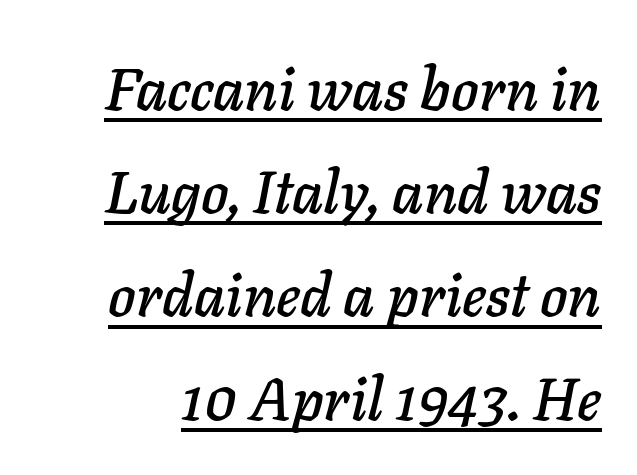
What stands out about the letter spacing? Nothing — it is the standard amount. Style check: oblique. The sample's only ornament is a line tracing under the words. The letters advance in unequal steps, a hallmark of proportional type.
